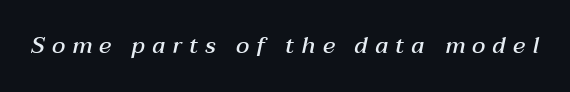
{"italic": "yes", "lean": "right", "slant_degrees": 12, "bold": "semi", "underline": "no", "letter_spacing": "wide", "letter_spacing_em": 0.31, "glyph_px": 23}
